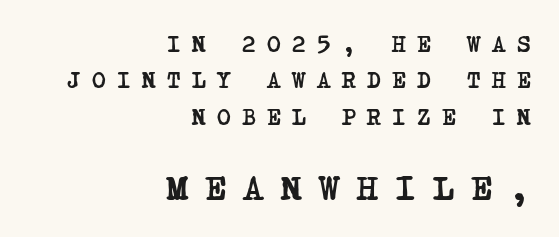
Q: Is the text bold? A: Yes.
Q: Is the typeface a serif or a sans-serif typeface? A: Serif.
Q: Is the text underlined? A: No.
Q: How is the paragraph aligned? A: Right-aligned.
Q: Is the spacing between letters normal or unusually wide? A: Unusually wide.
Q: Is the spacing between lines tight, normal or loose? A: Normal.
Q: Which block of text is set in a larger size, the first (top) or the second (bottom)? A: The second (bottom) one.
Q: Width (condensed, normal, or wide)? A: Condensed.
Q: Stroke contrast? A: Low.
Q: x-height? A: Large.
